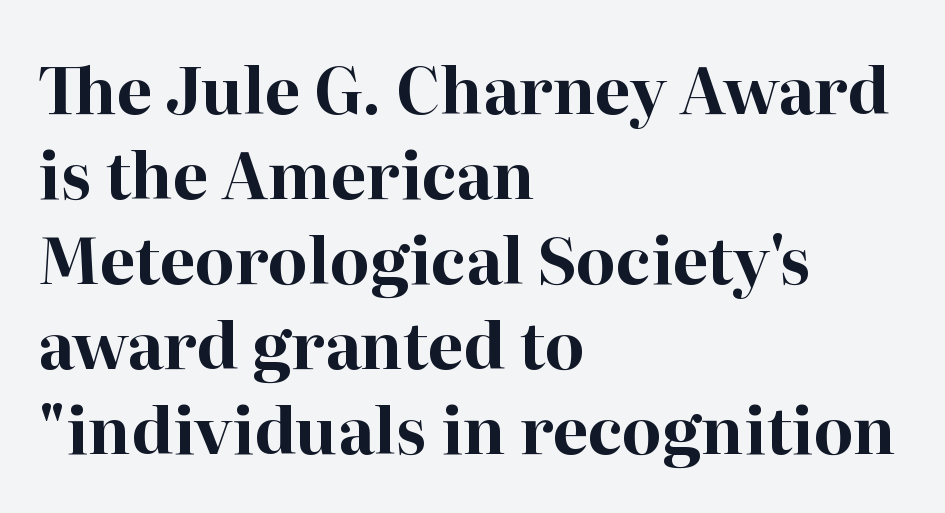
{"serif": "yes", "italic": "no", "bold": "yes", "weight": "bold", "width": "normal", "stroke_contrast": "high", "x_height": "medium", "monospaced": "no", "underline": "no", "align": "left", "line_spacing": "normal", "line_spacing_ratio": 1.33, "letter_spacing": "normal", "letter_spacing_em": 0.0, "glyph_px": 64}
